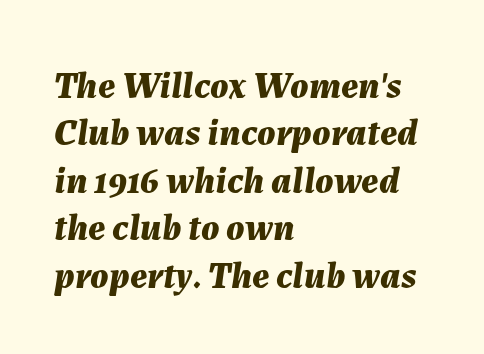
Q: Is the text bold? A: Yes.
Q: Is the text italic (slanted)? A: Yes, it leans right by about 7 degrees.
Q: Is the text underlined? A: No.
Q: How is the paragraph aligned? A: Left-aligned.
Q: Is the spacing between letters normal or unusually wide? A: Normal.
Q: Is the spacing between lines tight, normal or loose? A: Normal.
Q: Width (condensed, normal, or wide)? A: Normal.
Q: Stroke contrast? A: Medium.
Q: x-height? A: Medium.
Q: Monospaced? A: No.
